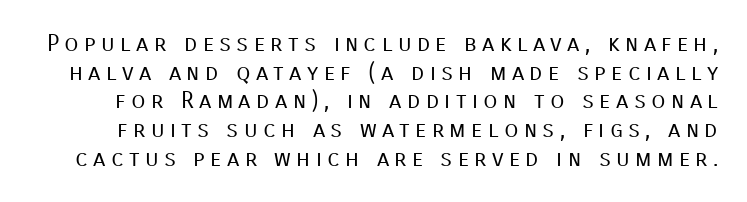
The words here are not underlined. Every character sits straight up, as roman type does. Horizontal bands of white between lines are of average thickness. Counters stay open thanks to moderate or lighter strokes. These lines have a slow, spaced-out rhythm from letter to letter.
